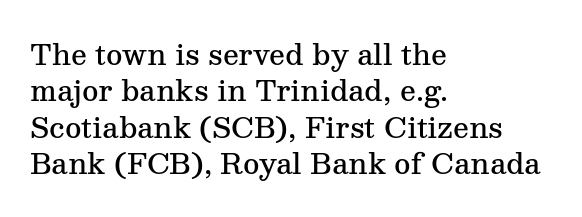
The image shows 28 px semibold serif type, upright; set left-aligned, normal line spacing (1.3x), normal letter spacing, not underlined; medium stroke contrast and a medium x-height.
